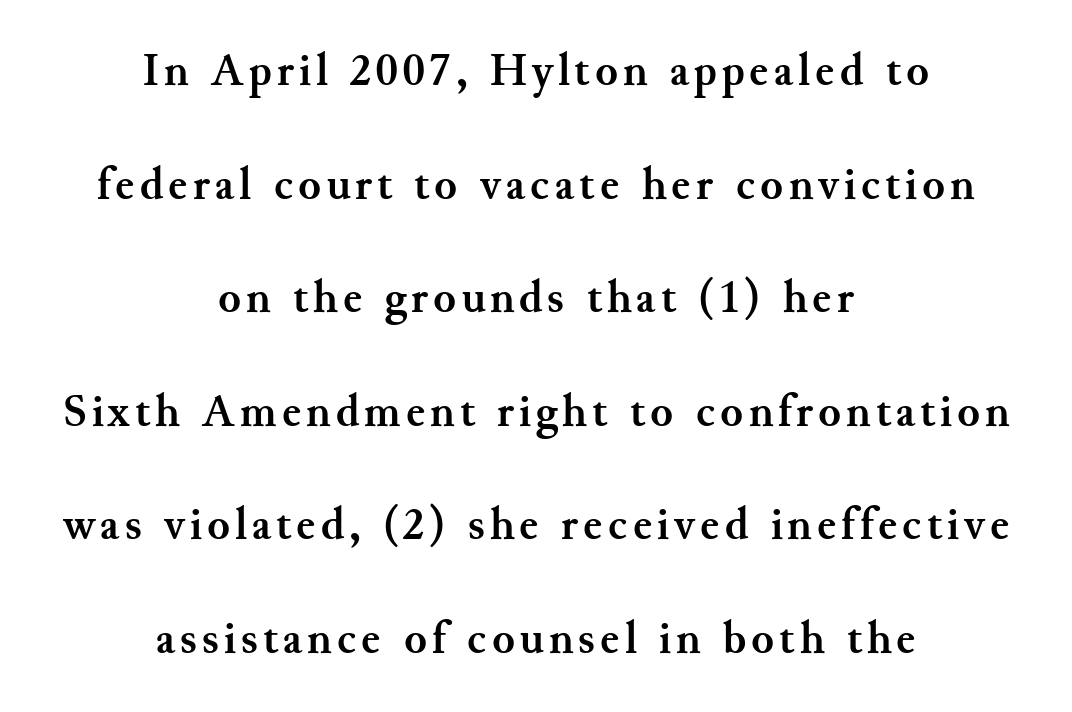
The image shows 46 px semibold serif type, upright; set centered, loose line spacing (2.47x), not underlined; medium stroke contrast and a small x-height.
